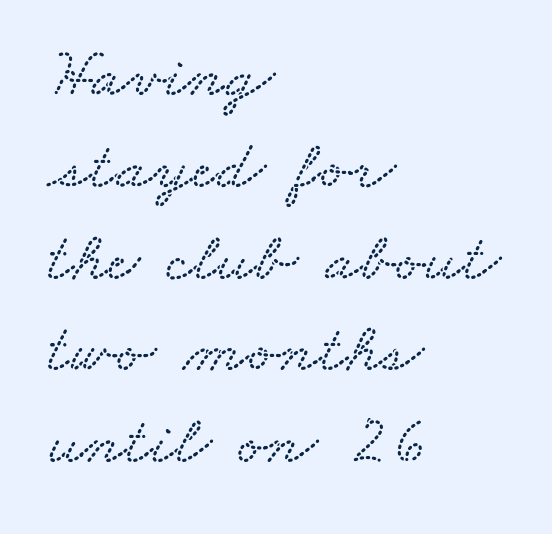
Q: Is the text underlined? A: No.
Q: How is the paragraph aligned? A: Left-aligned.
Q: Is the spacing between letters normal or unusually wide? A: Normal.
Q: Is the spacing between lines tight, normal or loose? A: Normal.
Q: Width (condensed, normal, or wide)? A: Wide.
Q: Stroke contrast? A: Low.
Q: x-height? A: Small.
Q: Monospaced? A: No.
